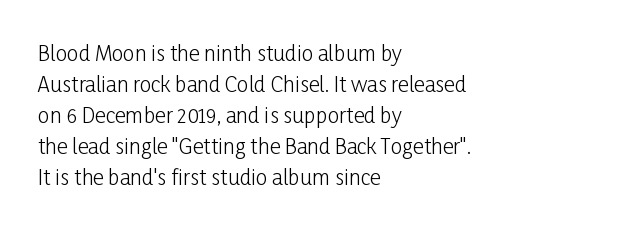
The image shows 21 px text type, upright; set left-aligned, normal line spacing (1.48x), normal letter spacing, not underlined.
